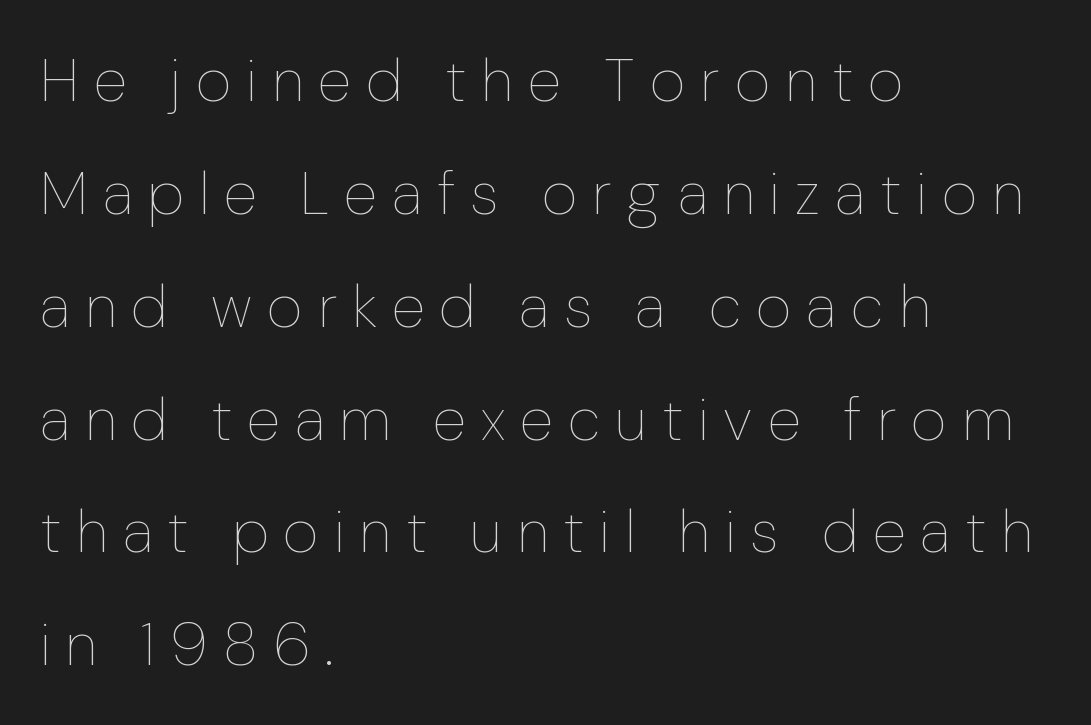
The image shows 61 px thin type, upright; set left-aligned, line spacing 1.85x, unusually wide letter spacing (+0.25 em), not underlined; low stroke contrast and a medium x-height.
